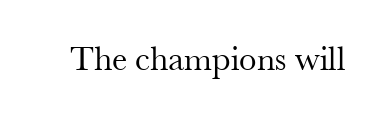
The letters stand upright; this is a roman face. Little horizontal feet cap the strokes, marking this as serif type. Beneath every word, the page is bare. This rendering leaves character spacing at its baseline value. The face looks like a standard text weight, possibly lighter. The rendering uses natural spacing where letterforms have individual widths.
